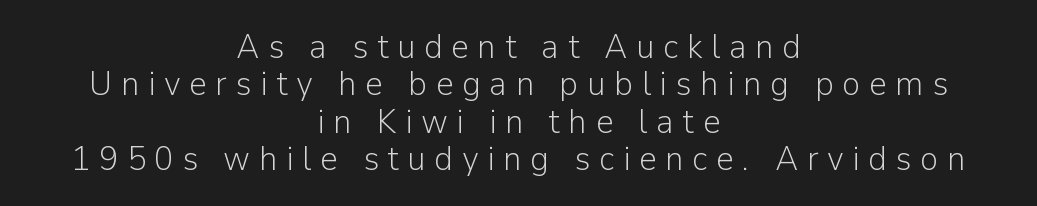
The type family on display is of the sans-serif kind. Here the glyphs are tracked loosely, breaking word shapes into spaced letters. Plain, unruled lines of type. The block of text is dense from top to bottom, with scant space between rows. These lines are rendered in a variable-pitch font.
